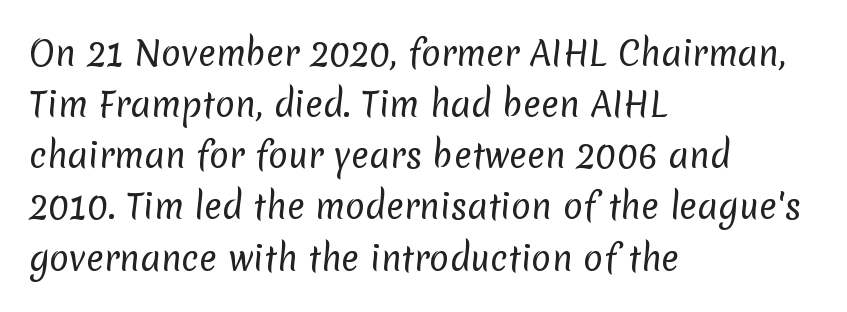
Short note: letters normally spaced. Are there feet on the stems? There aren't — it's a sans. Each letter keeps its own natural width here, so spacing adapts to shape. Is there much room between lines? A standard amount, neither cramped nor airy. The font sits on the lighter half of the weight spectrum, regular included.
